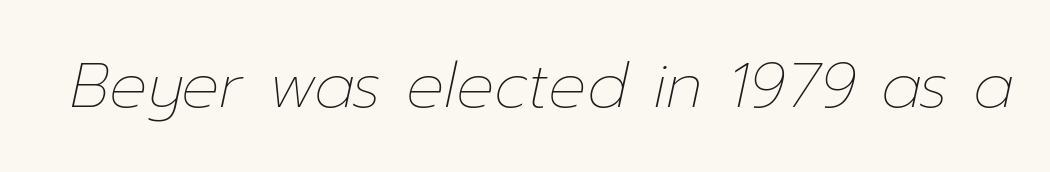
{"italic": "yes", "lean": "right", "slant_degrees": 12, "bold": "no", "weight": "thin", "width": "normal", "stroke_contrast": "low", "x_height": "medium", "monospaced": "no", "underline": "no", "letter_spacing": "normal", "letter_spacing_em": 0.0, "glyph_px": 63}
